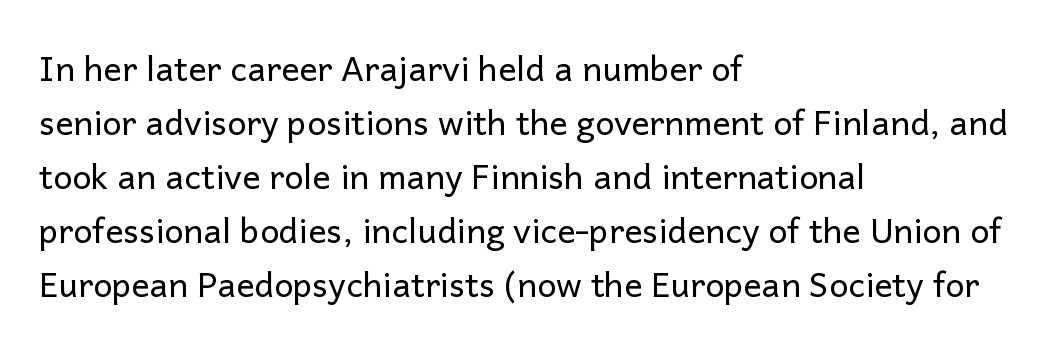
{"serif": "no", "italic": "no", "bold": "no", "weight": "regular", "width": "normal", "stroke_contrast": "low", "x_height": "medium", "monospaced": "no", "underline": "no", "align": "left", "line_spacing": "normal", "line_spacing_ratio": 1.59, "letter_spacing": "normal", "letter_spacing_em": 0.0, "glyph_px": 34}
